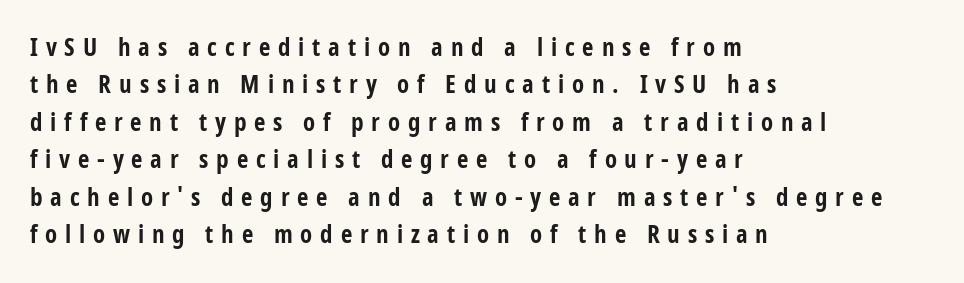
Q: Is the text bold? A: Yes.
Q: Is the text italic (slanted)? A: No, it is upright.
Q: Is the text underlined? A: No.
Q: How is the paragraph aligned? A: Left-aligned.
Q: Is the spacing between letters normal or unusually wide? A: Unusually wide.
Q: Is the spacing between lines tight, normal or loose? A: Normal.
